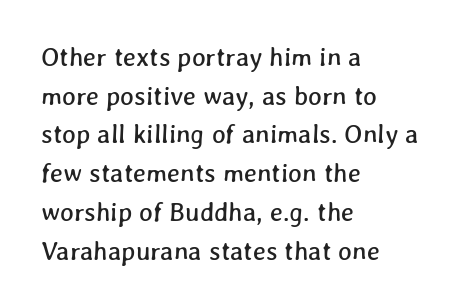
{"underline": "no", "align": "left", "line_spacing": "normal", "line_spacing_ratio": 1.49, "letter_spacing": "normal", "letter_spacing_em": 0.0, "glyph_px": 26}
